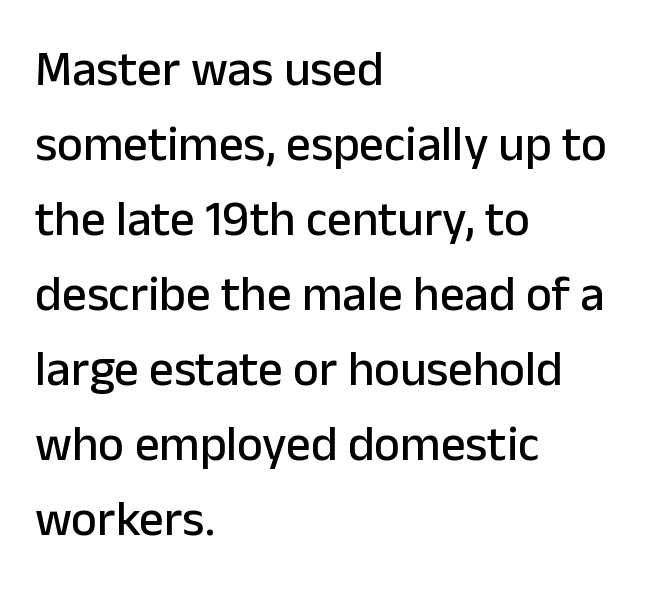
Think of a printed novel: that variable character pitch is what you see here. The rows are spaced the way most documents space them. No extra tracking has been applied to these lines. This rendering features lettering with no underline. You can tell it's not italic because the verticals are truly vertical.
